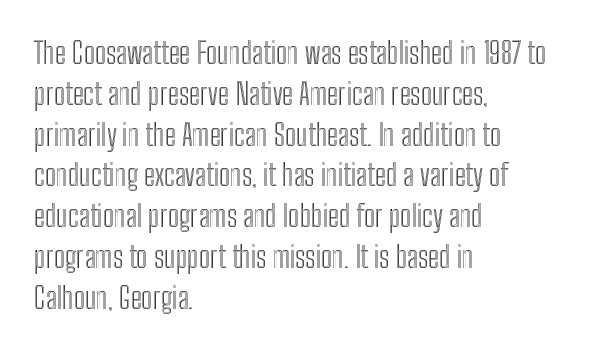
Q: Is the text italic (slanted)? A: No, it is upright.
Q: Is the text underlined? A: No.
Q: How is the paragraph aligned? A: Left-aligned.
Q: Is the spacing between letters normal or unusually wide? A: Normal.
Q: Is the spacing between lines tight, normal or loose? A: Normal.
Q: Width (condensed, normal, or wide)? A: Condensed.
Q: x-height? A: Medium.
Q: Monospaced? A: No.
